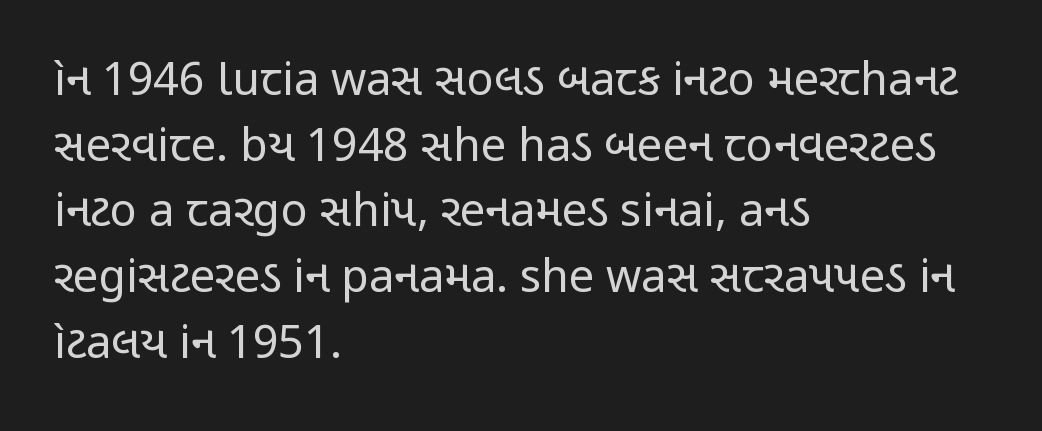
Q: Is the text bold? A: No.
Q: Is the text italic (slanted)? A: No, it is upright.
Q: Is the typeface a serif or a sans-serif typeface? A: Sans-serif.
Q: Is the text underlined? A: No.
Q: How is the paragraph aligned? A: Left-aligned.
Q: Is the spacing between letters normal or unusually wide? A: Normal.
Q: Is the spacing between lines tight, normal or loose? A: Normal.
Q: Width (condensed, normal, or wide)? A: Condensed.
Q: Stroke contrast? A: Low.
Q: x-height? A: Medium.
Q: Monospaced? A: No.
